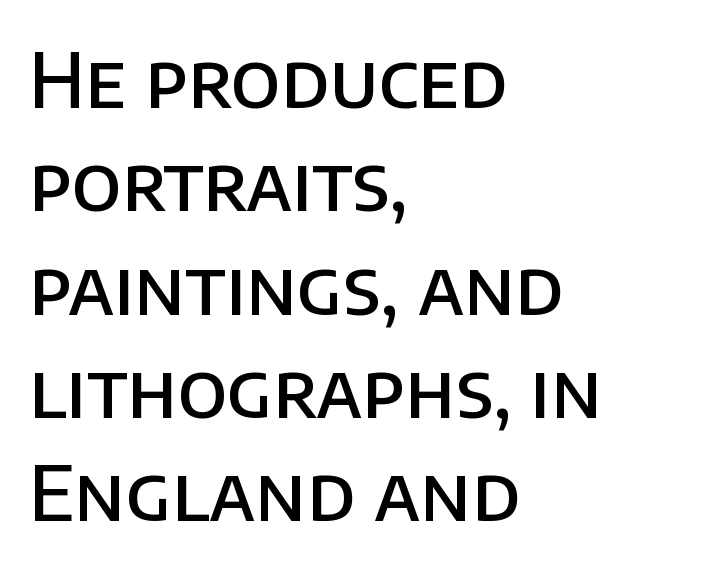
{"serif": "no", "italic": "no", "bold": "semi", "weight": "semibold", "width": "normal", "stroke_contrast": "low", "x_height": "large", "monospaced": "no", "underline": "no", "align": "left", "line_spacing": "normal", "line_spacing_ratio": 1.36, "letter_spacing": "normal", "letter_spacing_em": 0.0, "glyph_px": 76}
